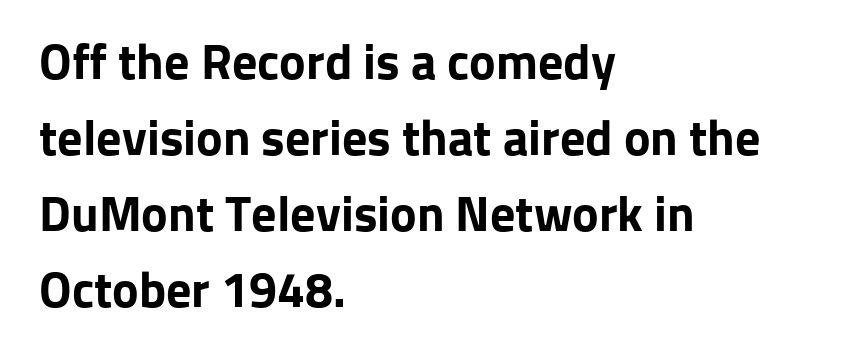
The image shows 50 px bold sans-serif type, upright; set left-aligned, normal line spacing (1.52x), normal letter spacing, not underlined; low stroke contrast and a medium x-height.
